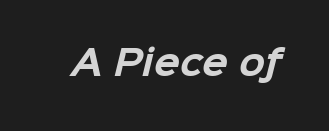
Q: Is the text bold? A: Yes.
Q: Is the typeface a serif or a sans-serif typeface? A: Sans-serif.
Q: Is the text underlined? A: No.
Q: Is the spacing between letters normal or unusually wide? A: Normal.
Q: Width (condensed, normal, or wide)? A: Normal.
Q: Stroke contrast? A: Low.
Q: x-height? A: Medium.
Q: Monospaced? A: No.
